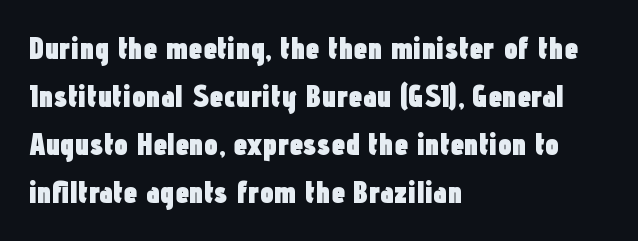
Stroke terminals: plain, sans-serif. These lines keep a tight, regular rhythm from letter to letter. Stroke thickness is high; the sample reads as a true bold. Here the designer chose a conventional face with non-uniform glyph widths. The passage is arranged the way most books set body copy — flush left. The font's upright variant was chosen for this text.
